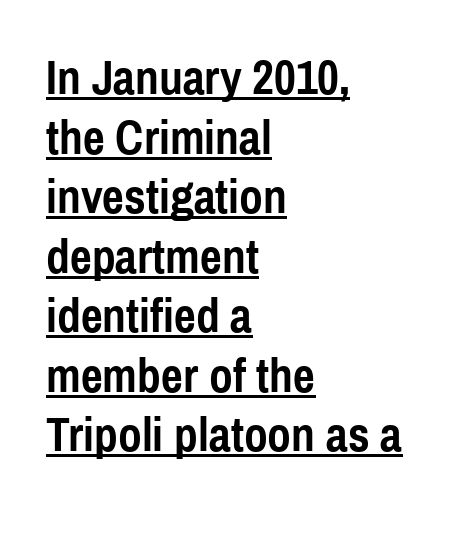
{"serif": "no", "italic": "no", "bold": "yes", "weight": "semibold", "width": "condensed", "x_height": "medium", "monospaced": "no", "underline": "yes", "align": "left", "line_spacing_ratio": 1.24, "letter_spacing": "normal", "letter_spacing_em": 0.0, "glyph_px": 48}
